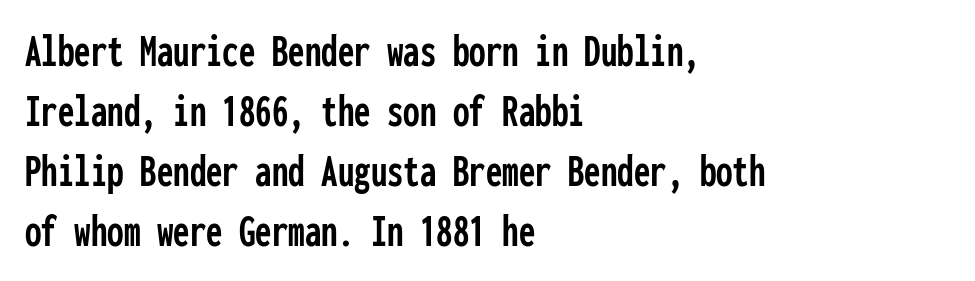
{"serif": "no", "italic": "no", "width": "condensed", "stroke_contrast": "low", "x_height": "medium", "monospaced": "yes", "underline": "no", "align": "left", "line_spacing": "normal", "line_spacing_ratio": 1.28, "letter_spacing": "normal", "letter_spacing_em": 0.0, "glyph_px": 47}
